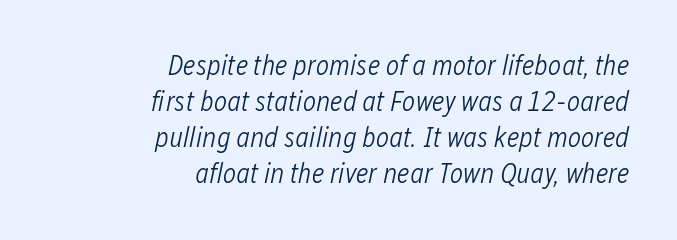
The image shows 28 px light, condensed type, italic (leaning right); set right-aligned, normal line spacing (1.29x), normal letter spacing, not underlined; low stroke contrast and a medium x-height.
